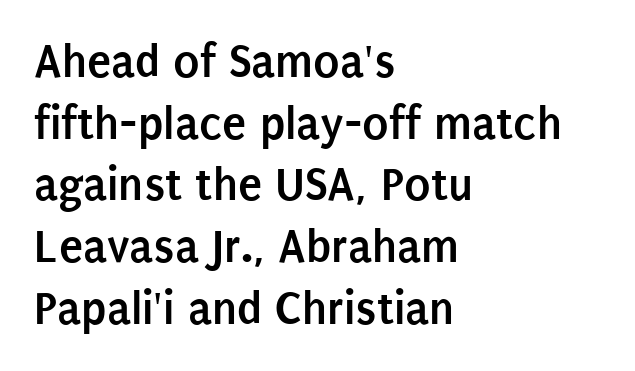
Vertical strokes here are truly vertical. Stroke thickness is high; the sample reads as a true bold. You could call the tracking neutral — neither tight nor loose. If you drew a ruler down the left edge, every line would touch it.
